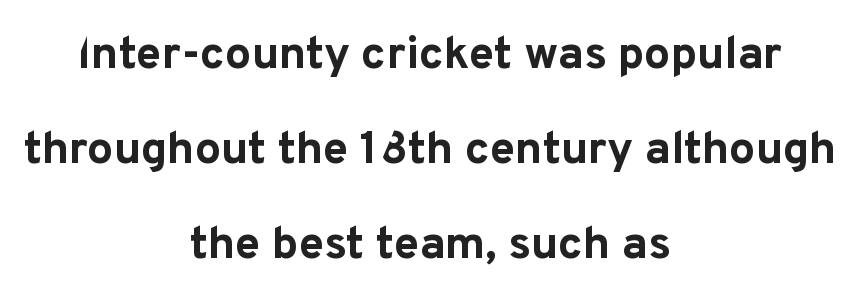
The image shows 46 px bold sans-serif type, upright; set centered, loose line spacing (2.06x), normal letter spacing, not underlined; low stroke contrast and a medium x-height.
